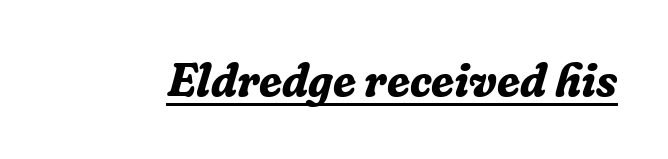
The image shows 46 px bold serif type, italic (leaning right); set normal letter spacing, underlined; low stroke contrast and a medium x-height.
